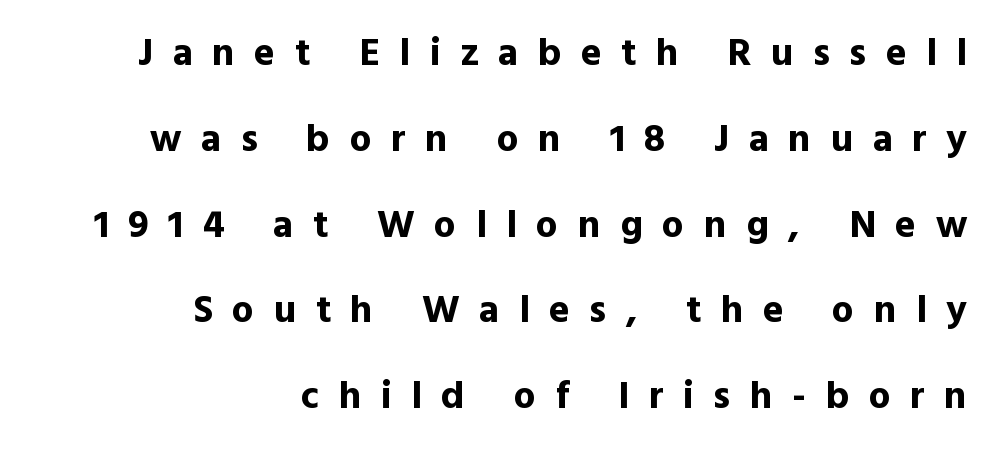
The image shows 39 px bold sans-serif type, upright; set right-aligned, loose line spacing (2.2x), unusually wide letter spacing (+0.5 em), not underlined; a medium x-height.
